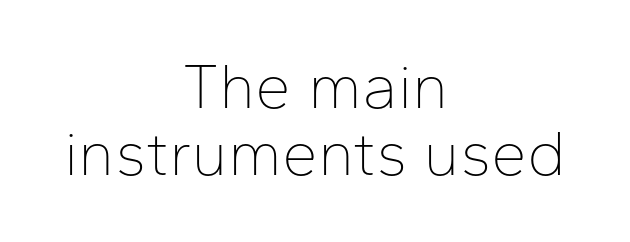
Q: Is the text bold? A: No.
Q: Is the text italic (slanted)? A: No, it is upright.
Q: Is the typeface a serif or a sans-serif typeface? A: Sans-serif.
Q: Is the text underlined? A: No.
Q: How is the paragraph aligned? A: Centered.
Q: Is the spacing between letters normal or unusually wide? A: Normal.
Q: Is the spacing between lines tight, normal or loose? A: Tight.
Q: Width (condensed, normal, or wide)? A: Normal.
Q: Stroke contrast? A: Low.
Q: x-height? A: Medium.
Q: Monospaced? A: No.
